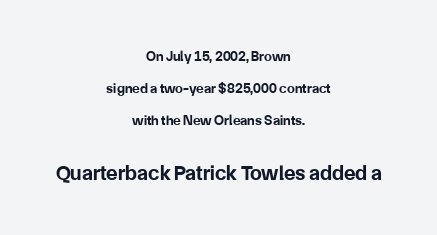
Q: Is the text bold? A: Yes.
Q: Is the text italic (slanted)? A: No, it is upright.
Q: Is the text underlined? A: No.
Q: How is the paragraph aligned? A: Centered.
Q: Is the spacing between letters normal or unusually wide? A: Normal.
Q: Is the spacing between lines tight, normal or loose? A: Loose.
Q: Which block of text is set in a larger size, the first (top) or the second (bottom)? A: The second (bottom) one.
